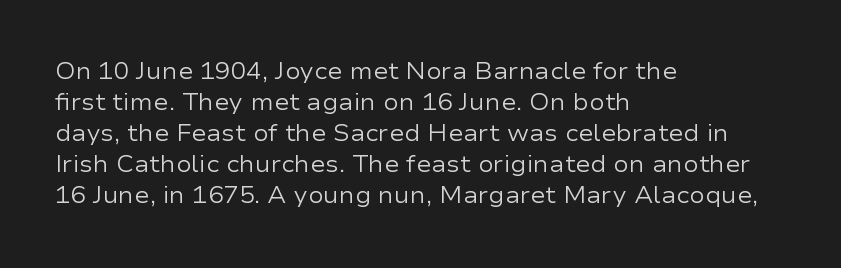
The image shows 23 px text type, upright; set left-aligned, normal line spacing (1.35x), normal letter spacing, not underlined.
